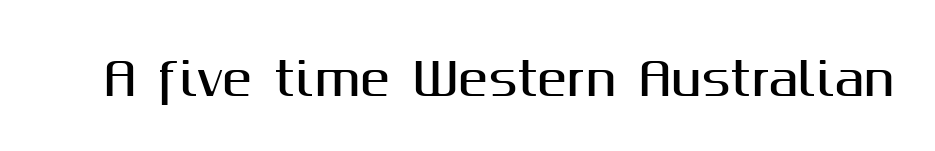
{"serif": "no", "italic": "no", "width": "normal", "stroke_contrast": "medium", "x_height": "medium", "monospaced": "no", "underline": "no", "letter_spacing": "normal", "letter_spacing_em": 0.0, "glyph_px": 45}
